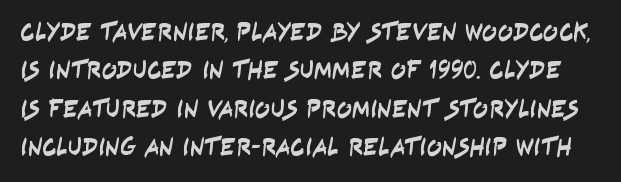
{"underline": "no", "line_spacing": "normal", "line_spacing_ratio": 1.54, "letter_spacing": "normal", "letter_spacing_em": 0.0, "glyph_px": 25}
